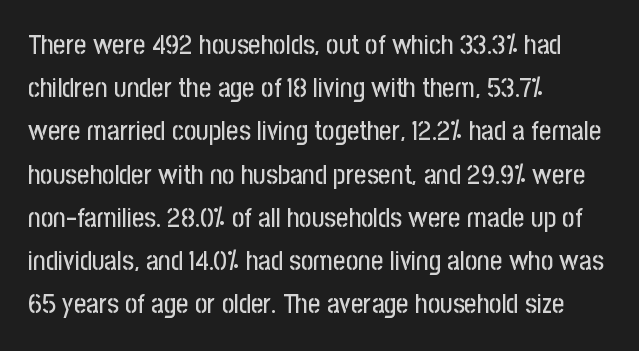
The image shows 27 px text type, upright; set left-aligned, normal line spacing (1.6x), normal letter spacing, not underlined.
